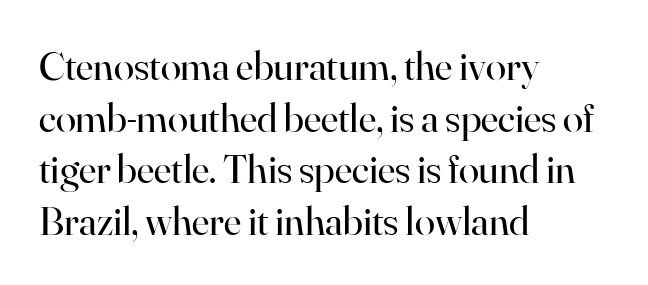
{"serif": "yes", "italic": "no", "bold": "no", "weight": "regular", "width": "normal", "stroke_contrast": "high", "x_height": "small", "monospaced": "no", "underline": "no", "align": "left", "line_spacing": "normal", "line_spacing_ratio": 1.26, "letter_spacing": "normal", "letter_spacing_em": 0.0, "glyph_px": 41}
